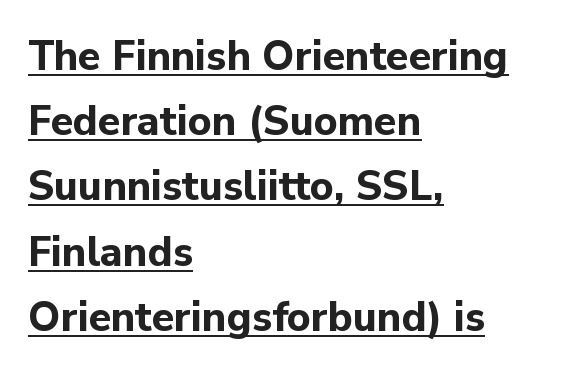
Q: Is the text bold? A: Yes.
Q: Is the text italic (slanted)? A: No, it is upright.
Q: Is the typeface a serif or a sans-serif typeface? A: Sans-serif.
Q: Is the text underlined? A: Yes.
Q: How is the paragraph aligned? A: Left-aligned.
Q: Is the spacing between letters normal or unusually wide? A: Normal.
Q: Is the spacing between lines tight, normal or loose? A: Normal.
Q: Width (condensed, normal, or wide)? A: Normal.
Q: Stroke contrast? A: Low.
Q: x-height? A: Medium.
Q: Monospaced? A: No.
